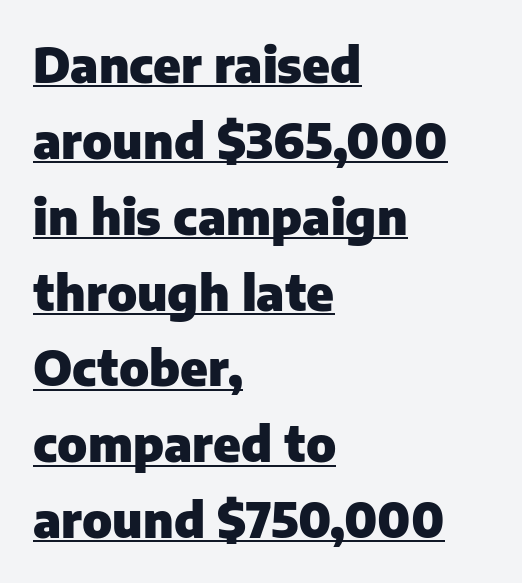
Q: Is the text bold? A: Yes.
Q: Is the text italic (slanted)? A: No, it is upright.
Q: Is the typeface a serif or a sans-serif typeface? A: Sans-serif.
Q: Is the text underlined? A: Yes.
Q: How is the paragraph aligned? A: Left-aligned.
Q: Is the spacing between letters normal or unusually wide? A: Normal.
Q: Is the spacing between lines tight, normal or loose? A: Normal.
Q: Width (condensed, normal, or wide)? A: Normal.
Q: Stroke contrast? A: Low.
Q: x-height? A: Medium.
Q: Monospaced? A: No.
